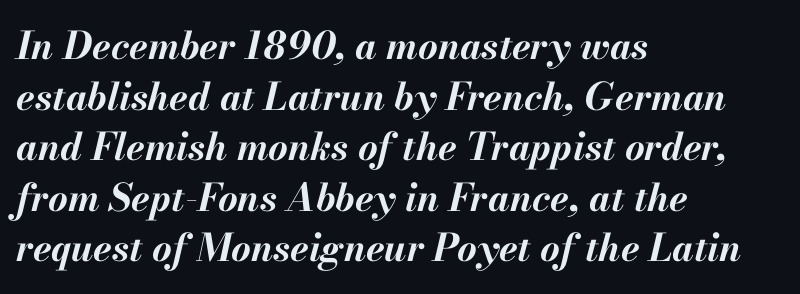
Q: Is the text bold? A: Yes.
Q: Is the text italic (slanted)? A: Yes, it leans right by about 13 degrees.
Q: Is the text underlined? A: No.
Q: How is the paragraph aligned? A: Left-aligned.
Q: Is the spacing between letters normal or unusually wide? A: Normal.
Q: Is the spacing between lines tight, normal or loose? A: Normal.
Q: Width (condensed, normal, or wide)? A: Normal.
Q: Stroke contrast? A: Medium.
Q: x-height? A: Small.
Q: Monospaced? A: No.
